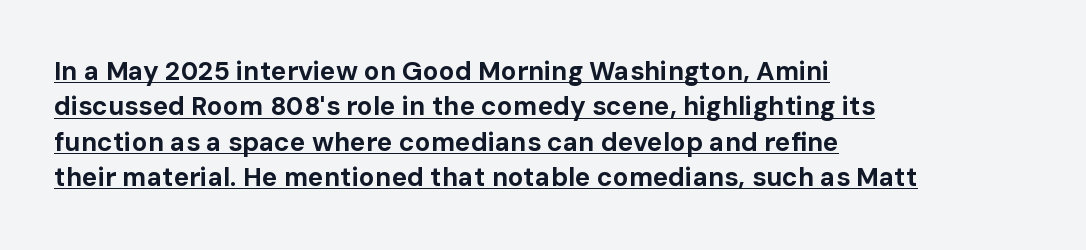
Q: Is the text bold? A: Yes.
Q: Is the text italic (slanted)? A: No, it is upright.
Q: Is the text underlined? A: Yes.
Q: How is the paragraph aligned? A: Left-aligned.
Q: Is the spacing between letters normal or unusually wide? A: Normal.
Q: Is the spacing between lines tight, normal or loose? A: Normal.
